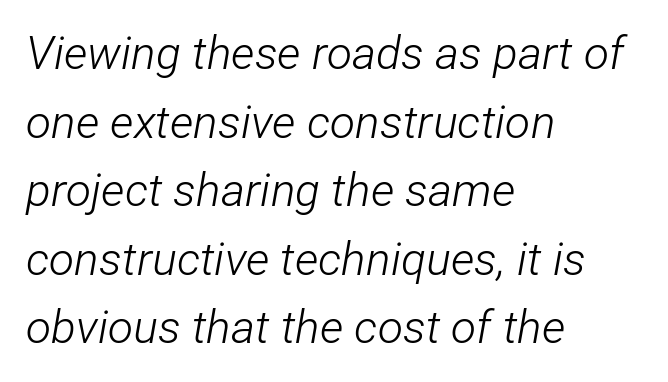
{"italic": "yes", "lean": "right", "slant_degrees": 12, "bold": "no", "weight": "light", "width": "condensed", "stroke_contrast": "low", "x_height": "medium", "monospaced": "no", "underline": "no", "align": "left", "line_spacing": "normal", "line_spacing_ratio": 1.49, "letter_spacing": "normal", "letter_spacing_em": 0.0, "glyph_px": 46}
